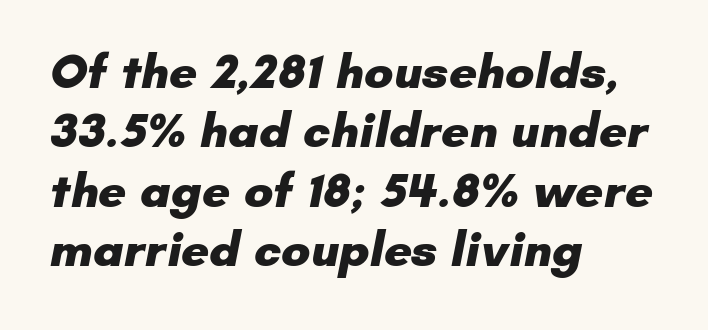
{"serif": "no", "bold": "yes", "weight": "heavy", "width": "normal", "stroke_contrast": "low", "x_height": "small", "monospaced": "no", "underline": "no", "align": "left", "line_spacing_ratio": 1.21, "letter_spacing": "normal", "letter_spacing_em": 0.0, "glyph_px": 49}
